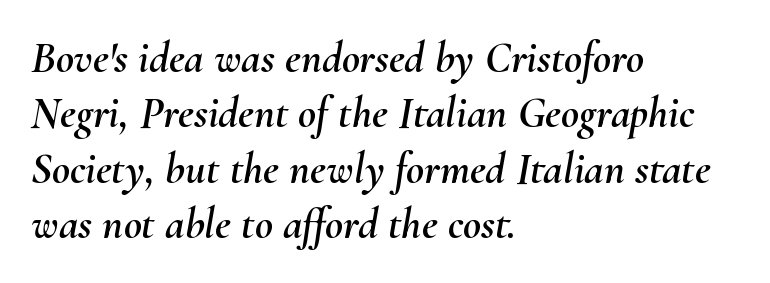
{"italic": "yes", "lean": "right", "slant_degrees": 10, "width": "normal", "stroke_contrast": "medium", "x_height": "small", "monospaced": "no", "underline": "no", "align": "left", "line_spacing": "normal", "line_spacing_ratio": 1.26, "letter_spacing": "normal", "letter_spacing_em": 0.0, "glyph_px": 44}
